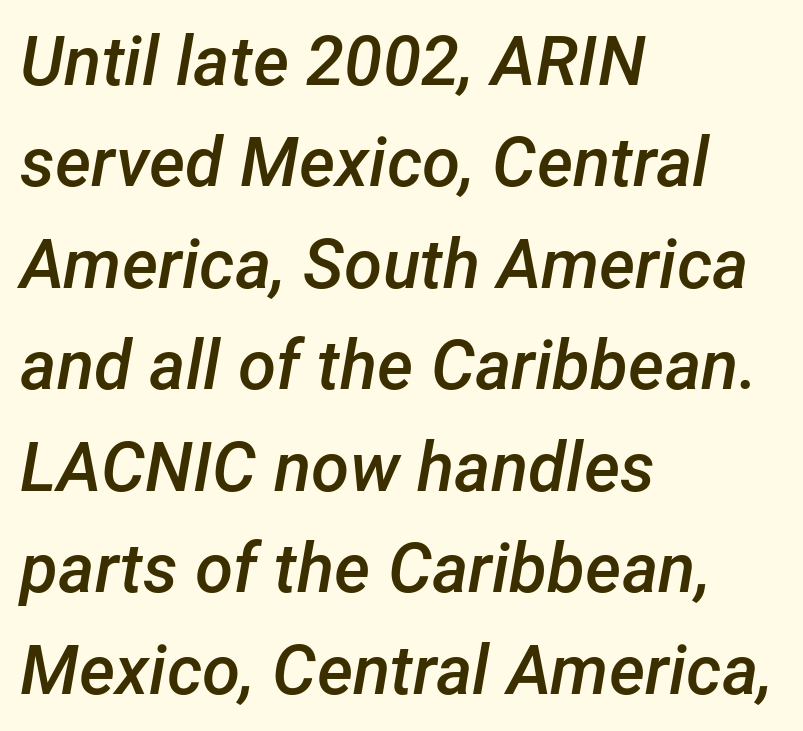
The image shows 69 px semibold type, italic (leaning right); set left-aligned, normal line spacing (1.47x), normal letter spacing, not underlined; low stroke contrast and a medium x-height.
